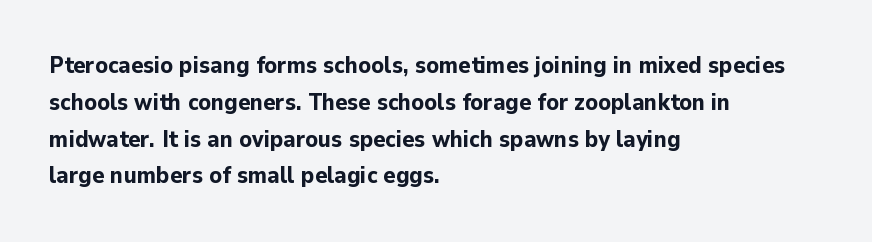
The image shows 23 px bold type, upright; set left-aligned, normal line spacing (1.6x), normal letter spacing, not underlined.
